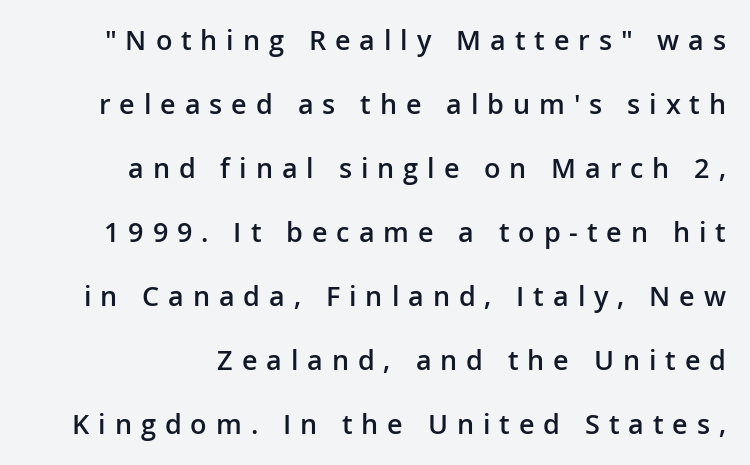
A typesetter would call this leading open, well beyond the default. This rendering features lettering with no underline. Words appear elongated and porous because spacing is wide. A roman cut, with each character standing at attention.
